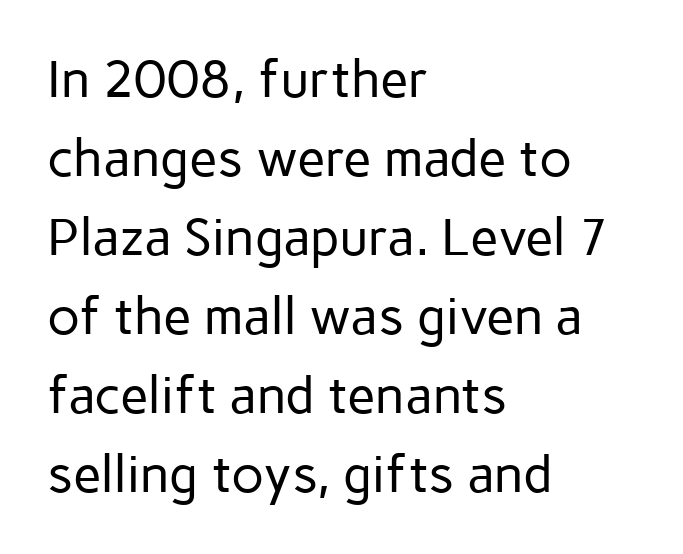
The image shows 52 px regular-weight sans-serif type, upright; set left-aligned, normal line spacing (1.52x), normal letter spacing, not underlined; low stroke contrast and a medium x-height.
